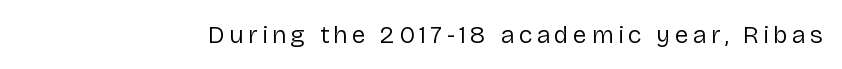
The type sits square on the baseline with zero lean. The strip under each line holds only bare page. Stroke thickness stays within the range of a standard reading face or lighter.
